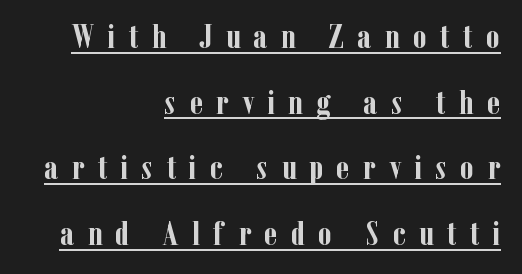
{"serif": "yes", "italic": "no", "bold": "yes", "weight": "semibold", "width": "condensed", "stroke_contrast": "low", "x_height": "medium", "monospaced": "no", "underline": "yes", "align": "right", "line_spacing": "loose", "line_spacing_ratio": 1.93, "letter_spacing": "wide", "letter_spacing_em": 0.39, "glyph_px": 34}
